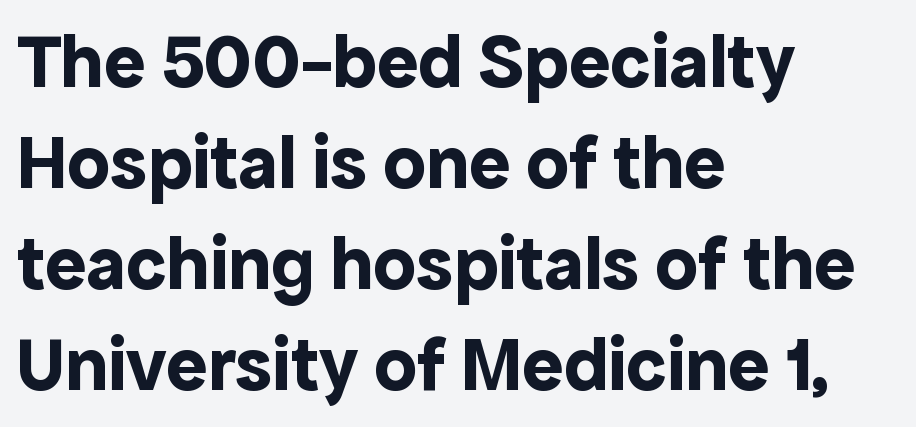
The letters are bold, with thick, heavy strokes. Casual observation: everything's shoved over to the left. Is there much room between lines? A standard amount, neither cramped nor airy. This rendering leaves character spacing at its baseline value. Plain, unruled lines of type.
